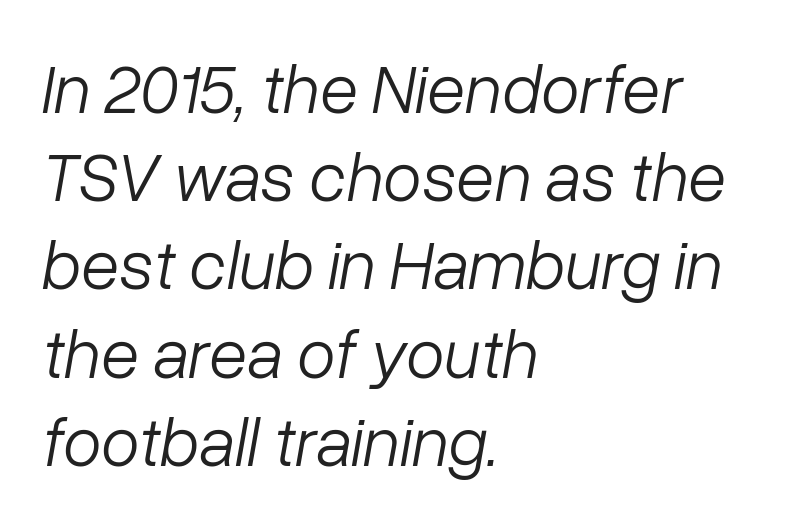
In terms of posture, this sample is oblique. Short note: letters normally spaced. Line spacing here is normal. The rendering uses natural spacing where letterforms have individual widths. This rendering uses left alignment, leaving the right contour irregular.
